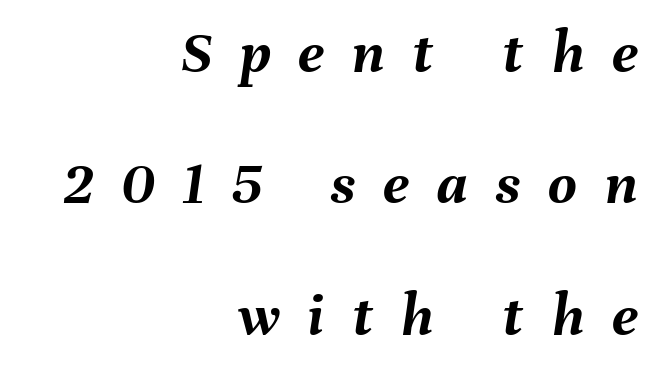
{"italic": "yes", "lean": "right", "slant_degrees": 8, "bold": "yes", "weight": "semibold", "width": "normal", "stroke_contrast": "medium", "x_height": "medium", "monospaced": "no", "underline": "no", "align": "right", "line_spacing": "loose", "line_spacing_ratio": 2.12, "letter_spacing": "wide", "letter_spacing_em": 0.45, "glyph_px": 62}
